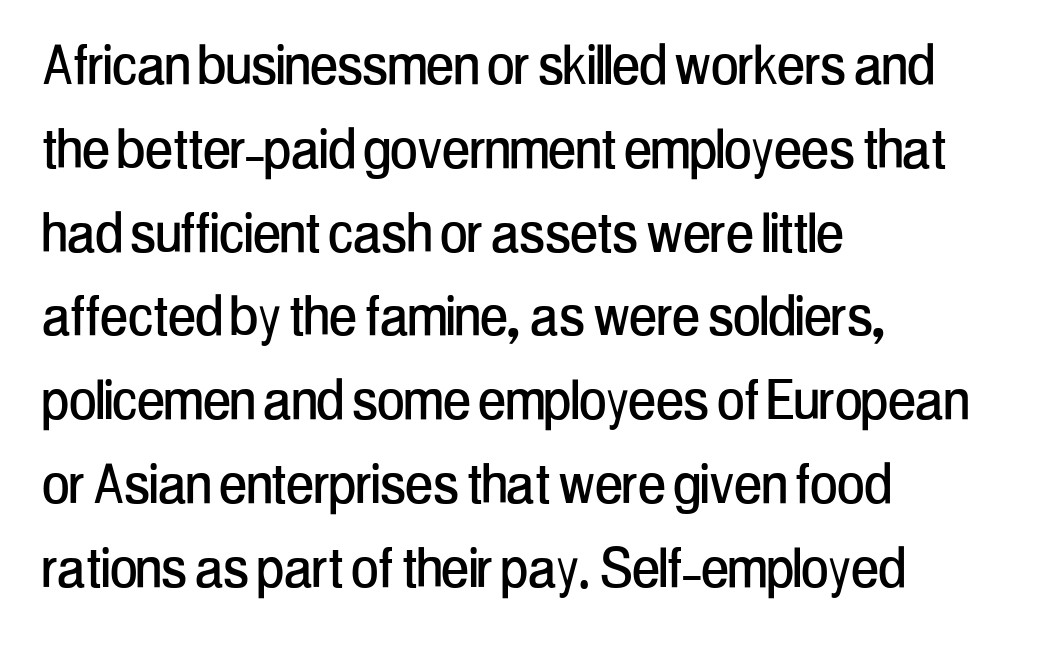
Q: Is the text italic (slanted)? A: No, it is upright.
Q: Is the typeface a serif or a sans-serif typeface? A: Sans-serif.
Q: Is the text underlined? A: No.
Q: How is the paragraph aligned? A: Left-aligned.
Q: Is the spacing between letters normal or unusually wide? A: Normal.
Q: Is the spacing between lines tight, normal or loose? A: Normal.
Q: Width (condensed, normal, or wide)? A: Condensed.
Q: Stroke contrast? A: Low.
Q: x-height? A: Medium.
Q: Monospaced? A: No.
